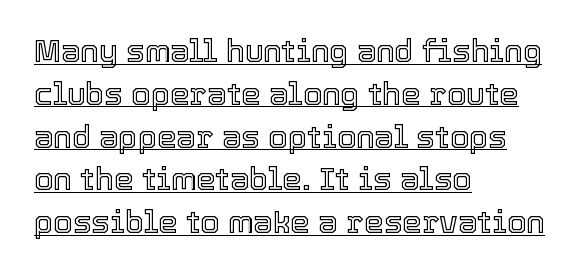
The image shows 31 px text type, upright; set left-aligned, normal line spacing (1.38x), normal letter spacing, underlined; a medium x-height.
